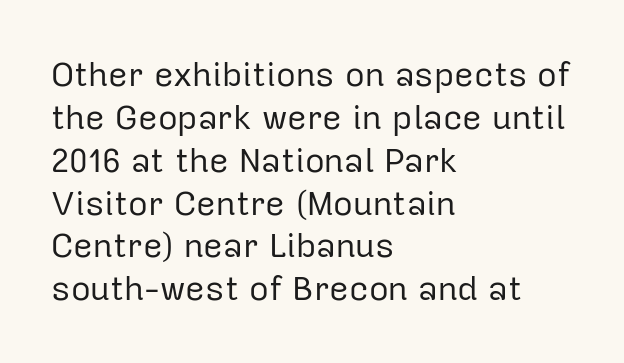
The letters advance in unequal steps, a hallmark of proportional type. Descender tails drop into unmarked territory. Leading matches the norm, producing a regular column. The lines are quadded left. The tracking reads as untouched default to a designer's eye. Are there feet on the stems? There aren't — it's a sans.
